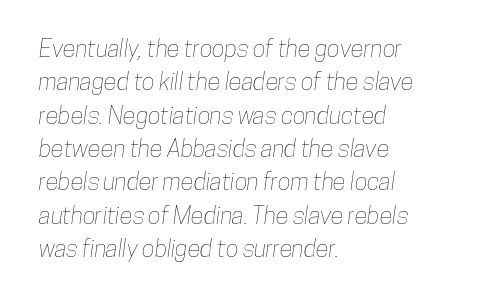
{"underline": "no", "align": "left", "line_spacing": "normal", "line_spacing_ratio": 1.39, "letter_spacing": "normal", "letter_spacing_em": 0.0, "glyph_px": 24}
